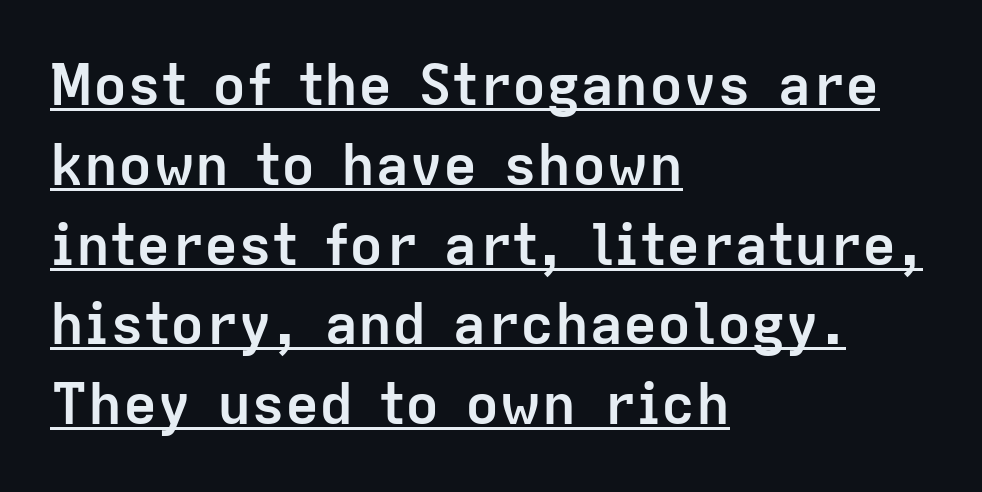
The image shows 57 px semibold sans-serif type, upright; set left-aligned, normal line spacing (1.4x), normal letter spacing, underlined; low stroke contrast and a medium x-height.
